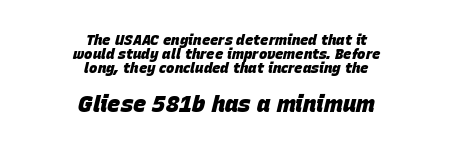
Q: Is the text bold? A: Yes.
Q: Is the text italic (slanted)? A: Yes, it leans right by about 15 degrees.
Q: Is the text underlined? A: No.
Q: How is the paragraph aligned? A: Centered.
Q: Is the spacing between letters normal or unusually wide? A: Normal.
Q: Is the spacing between lines tight, normal or loose? A: Tight.
Q: Which block of text is set in a larger size, the first (top) or the second (bottom)? A: The second (bottom) one.
